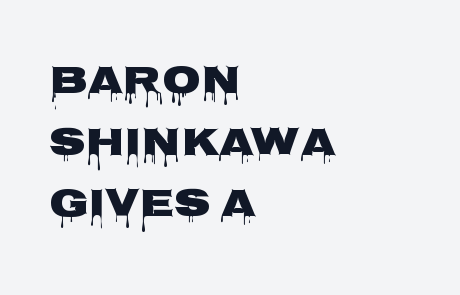
The image shows 40 px heavy, wide sans-serif type, upright; set left-aligned, normal line spacing (1.54x), normal letter spacing, not underlined; low stroke contrast and a large x-height.
